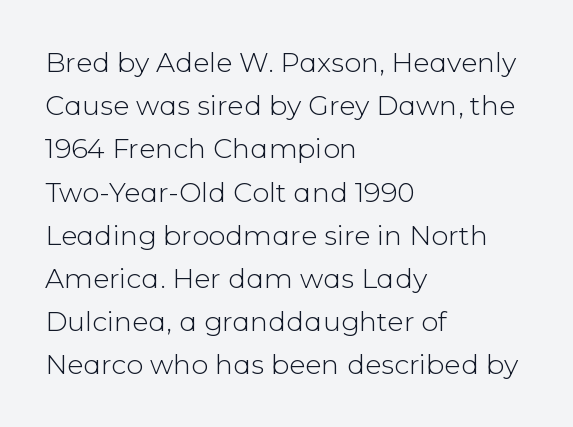
The image shows 27 px text type, upright; set left-aligned, normal line spacing (1.6x), normal letter spacing, not underlined.
